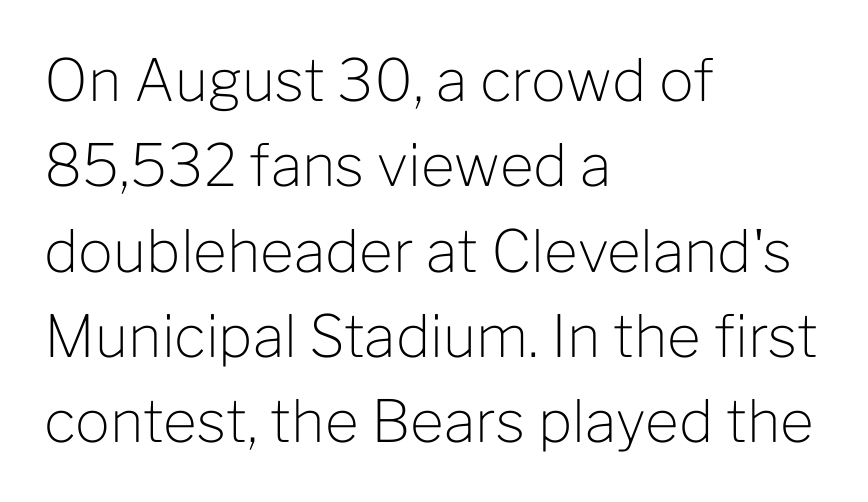
The image shows 58 px light sans-serif type, upright; set left-aligned, normal line spacing (1.47x), normal letter spacing, not underlined; low stroke contrast and a medium x-height.
